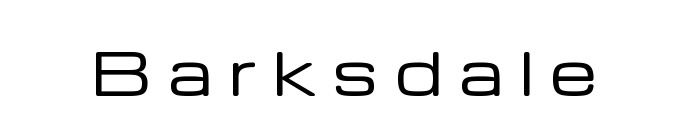
{"serif": "no", "italic": "no", "bold": "no", "weight": "regular", "width": "normal", "stroke_contrast": "low", "x_height": "medium", "monospaced": "no", "underline": "no", "letter_spacing": "wide", "letter_spacing_em": 0.29, "glyph_px": 59}
